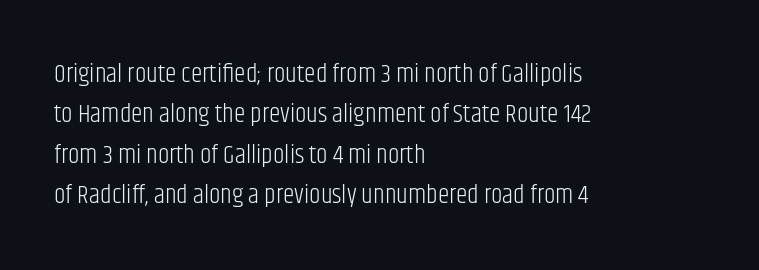
Check the space under the baseline: it is left empty. The type sits square on the baseline with zero lean. Line spacing here is normal. Casual observation: everything's shoved over to the left. Honestly, the letter spacing is just normal — you wouldn't notice it.
